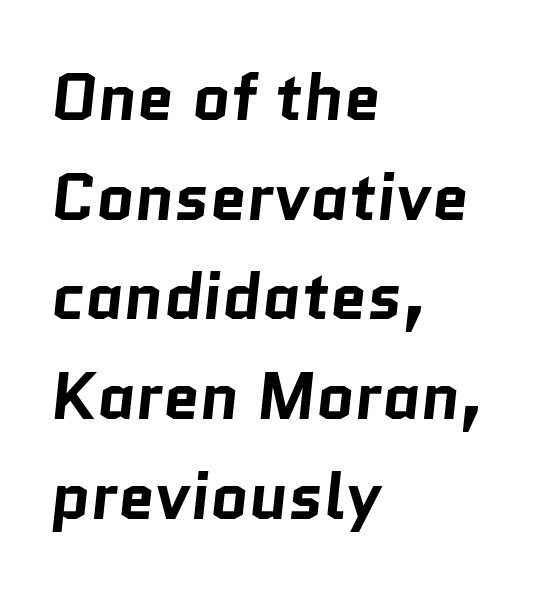
{"serif": "no", "bold": "yes", "weight": "bold", "width": "normal", "stroke_contrast": "low", "x_height": "medium", "monospaced": "no", "underline": "no", "align": "left", "line_spacing": "normal", "line_spacing_ratio": 1.51, "letter_spacing": "normal", "letter_spacing_em": 0.0, "glyph_px": 66}
